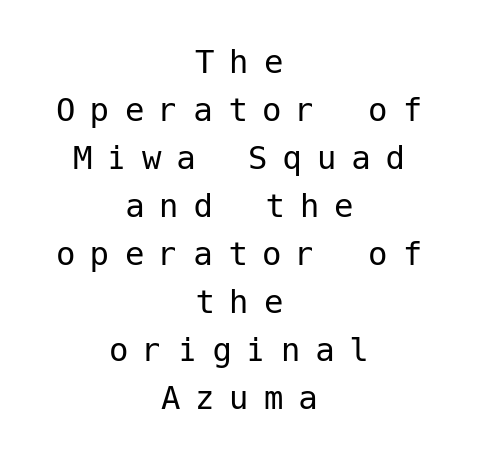
The image shows 39 px regular-weight sans-serif type, upright; set centered, line spacing 1.23x, unusually wide letter spacing (+0.38 em), not underlined; low stroke contrast and a medium x-height.
